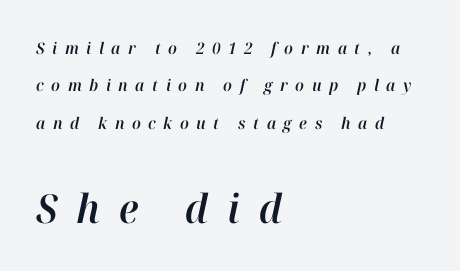
{"italic": "yes", "lean": "right", "slant_degrees": 12, "width": "normal", "stroke_contrast": "high", "x_height": "medium", "monospaced": "no", "underline": "no", "align": "left", "line_spacing": "loose", "line_spacing_ratio": 2.33, "letter_spacing": "wide", "letter_spacing_em": 0.47, "larger_block": "second", "size_ratio": 2.5, "glyph_px": 40}
